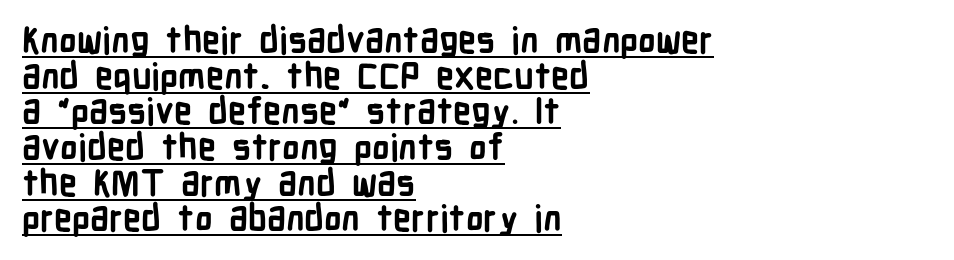
Q: Is the text bold? A: Yes.
Q: Is the text italic (slanted)? A: No, it is upright.
Q: Is the typeface a serif or a sans-serif typeface? A: Sans-serif.
Q: Is the text underlined? A: Yes.
Q: How is the paragraph aligned? A: Left-aligned.
Q: Is the spacing between letters normal or unusually wide? A: Normal.
Q: Is the spacing between lines tight, normal or loose? A: Tight.
Q: Width (condensed, normal, or wide)? A: Condensed.
Q: Stroke contrast? A: Low.
Q: x-height? A: Medium.
Q: Monospaced? A: No.
